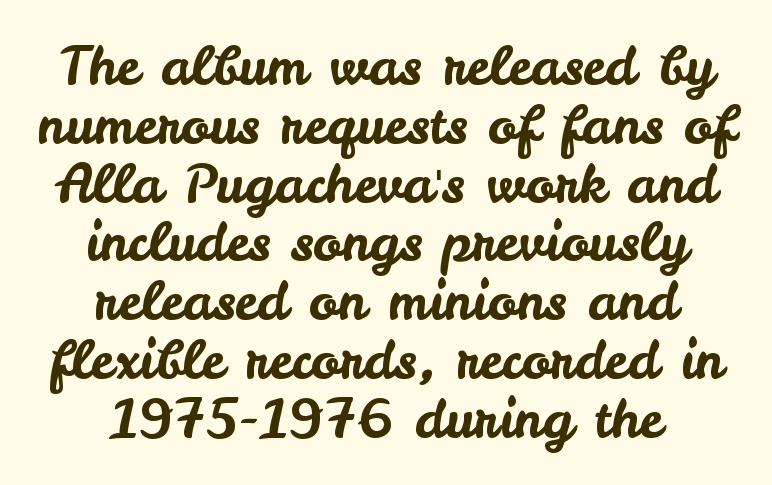
{"serif": "no", "width": "normal", "stroke_contrast": "low", "x_height": "small", "monospaced": "no", "underline": "no", "align": "center", "line_spacing": "tight", "line_spacing_ratio": 1.11, "letter_spacing": "normal", "letter_spacing_em": 0.0, "glyph_px": 53}
